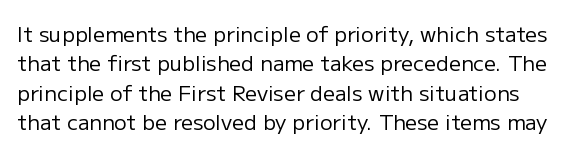
Designer's note — italics off, roman on. Lines of text with bare space underneath. The lines sit at an ordinary, default distance from one another. The tracking reads as untouched default to a designer's eye.
